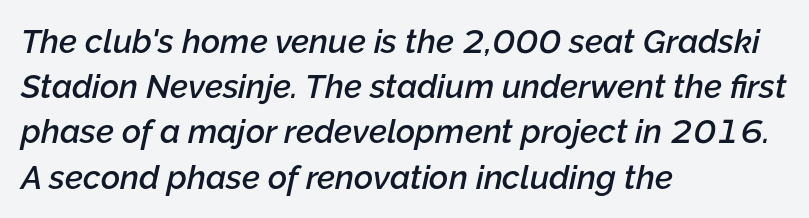
{"italic": "yes", "lean": "right", "slant_degrees": 12, "bold": "semi", "weight": "semibold", "width": "normal", "stroke_contrast": "low", "x_height": "medium", "monospaced": "no", "underline": "no", "align": "left", "line_spacing": "normal", "line_spacing_ratio": 1.37, "letter_spacing": "normal", "letter_spacing_em": 0.0, "glyph_px": 33}
